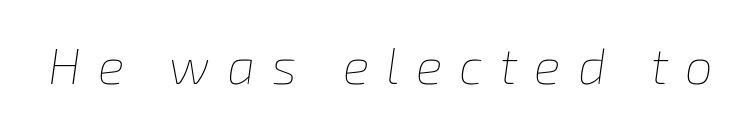
Q: Is the text bold? A: No.
Q: Is the text italic (slanted)? A: Yes, it leans right by about 8 degrees.
Q: Is the text underlined? A: No.
Q: Is the spacing between letters normal or unusually wide? A: Unusually wide.
Q: Width (condensed, normal, or wide)? A: Normal.
Q: Stroke contrast? A: Low.
Q: x-height? A: Medium.
Q: Monospaced? A: No.
